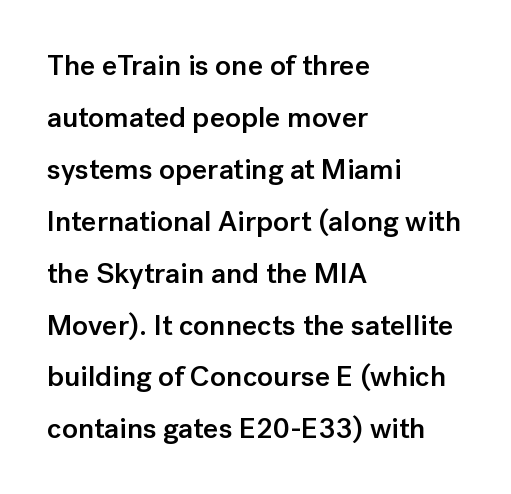
Q: Is the text bold? A: Semi-bold.
Q: Is the text italic (slanted)? A: No, it is upright.
Q: Is the typeface a serif or a sans-serif typeface? A: Sans-serif.
Q: Is the text underlined? A: No.
Q: How is the paragraph aligned? A: Left-aligned.
Q: Is the spacing between letters normal or unusually wide? A: Normal.
Q: Width (condensed, normal, or wide)? A: Normal.
Q: Stroke contrast? A: Low.
Q: x-height? A: Medium.
Q: Monospaced? A: No.
